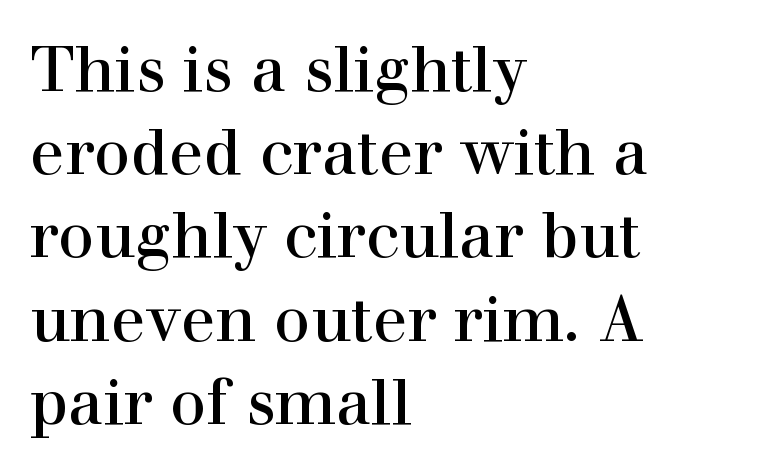
The image shows 64 px serif type, upright; set left-aligned, normal line spacing (1.3x), normal letter spacing, not underlined; a medium x-height.
